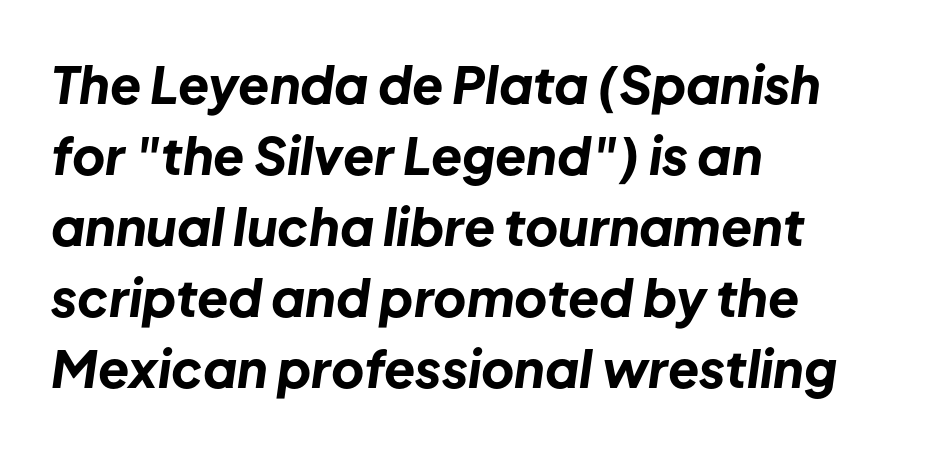
One-word summary of the alignment: left. Spacing verdict: proportional, widths tailored to each character. Yep, that's italic — everything's leaning. Quick note: underline off.
